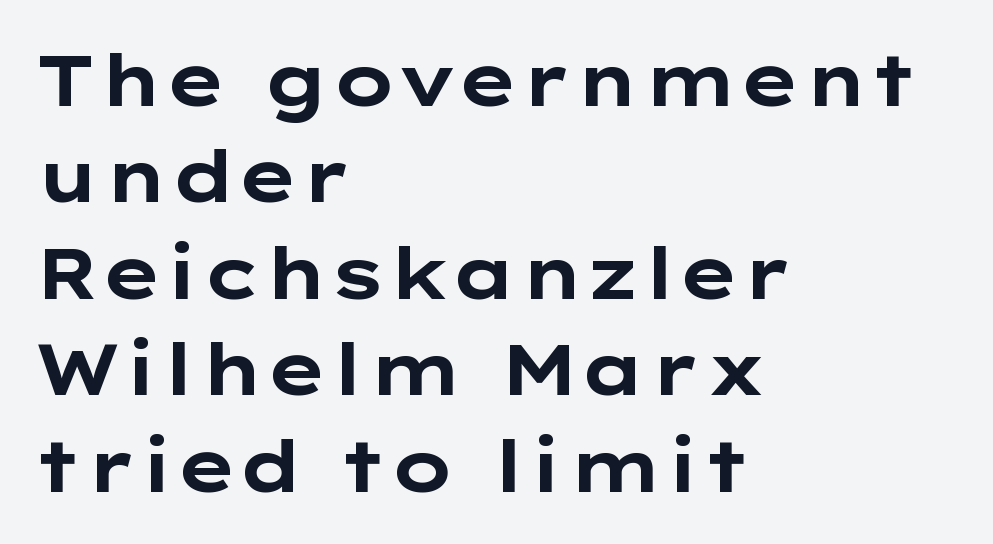
The image shows 72 px bold, wide sans-serif type, upright; set left-aligned, normal line spacing (1.34x), normal letter spacing, not underlined; low stroke contrast and a medium x-height.
